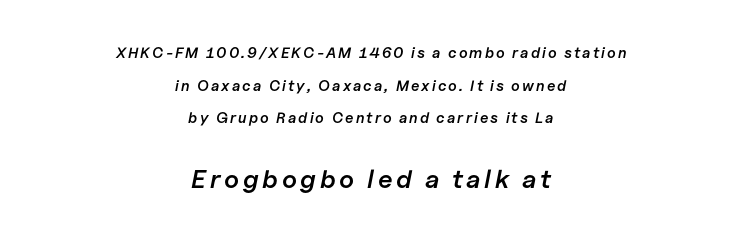
The image shows 26 px text type, italic (leaning right); set centered, loose line spacing (2.18x), not underlined; the second (bottom) block is 1.73x larger.
